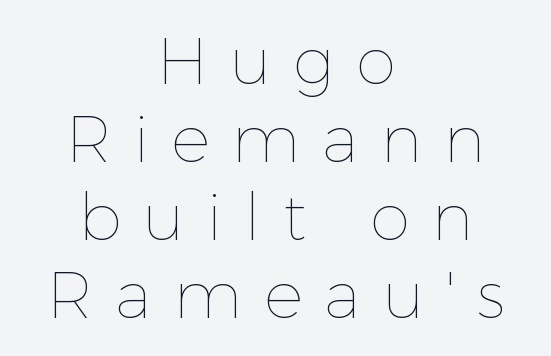
Unbolded letterforms with no extra heft. Layout note: lines centered. The space beneath each line is pristine and unruled. The letters advance in unequal steps, a hallmark of proportional type.
